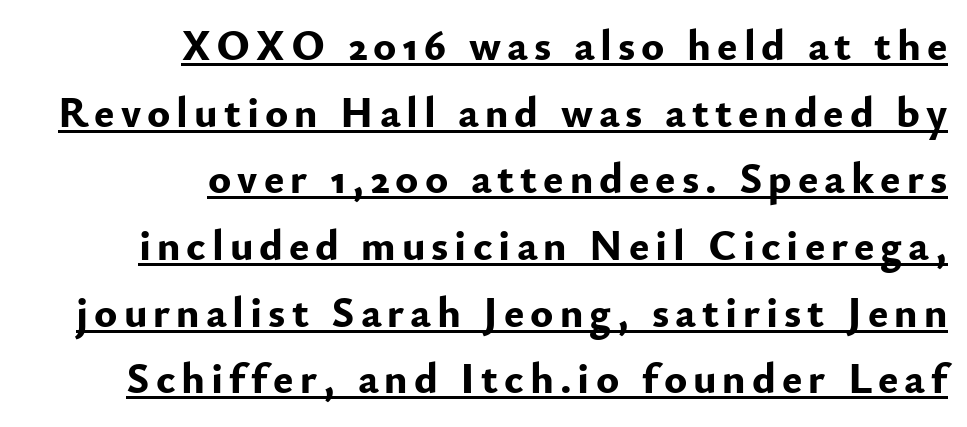
Are there feet on the stems? There aren't — it's a sans. The lettering stays uniformly vertical, giving the passage a roman look. Quick note: interline space is typical. Character widths vary here, with narrow letters taking less room than wide ones. Is there an underline? Yes — a line sits under the letters. Line endings align vertically; line beginnings do not.
